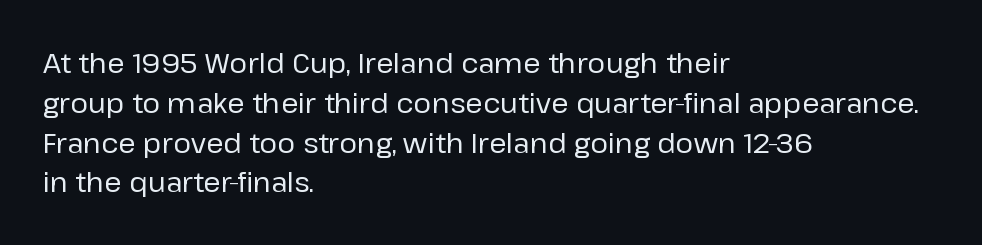
{"serif": "no", "italic": "no", "bold": "no", "weight": "regular", "width": "normal", "stroke_contrast": "low", "x_height": "medium", "monospaced": "no", "underline": "no", "align": "left", "line_spacing": "normal", "line_spacing_ratio": 1.42, "letter_spacing": "normal", "letter_spacing_em": 0.0, "glyph_px": 28}
